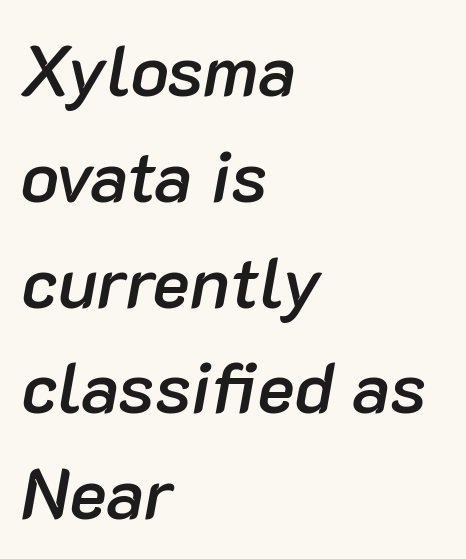
The rendering applies a slant to the glyphs. Evenly set lines give the paragraph a standard silhouette. The words here are not underlined. Note the varied advance widths — an 'i' is clearly narrower than an 'm'. Students, this is semibold: more ink than regular, less than bold.
